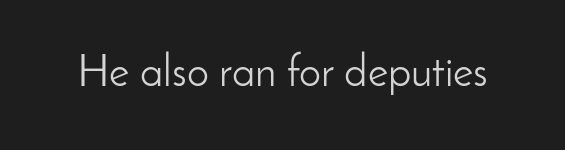
The image shows 44 px light sans-serif type, upright; set normal letter spacing, not underlined; low stroke contrast and a small x-height.
